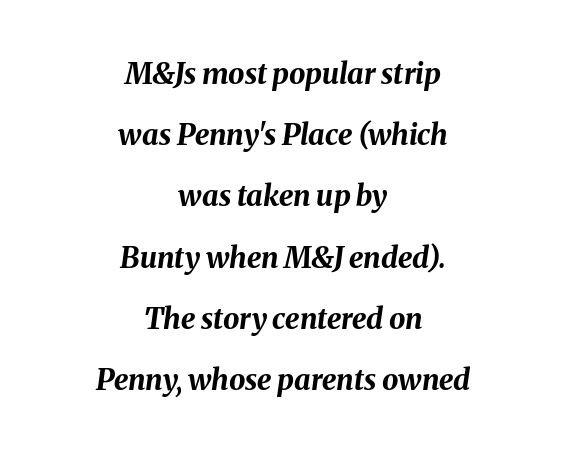
The glyphs are unaccompanied by any horizontal stroke below them. The rendering positions every line midway between the sides. Vertically, the passage feels expansive, rows floating well apart. Yep, that's italic — everything's leaning. You could not count columns in this text — the font is proportionally spaced.
